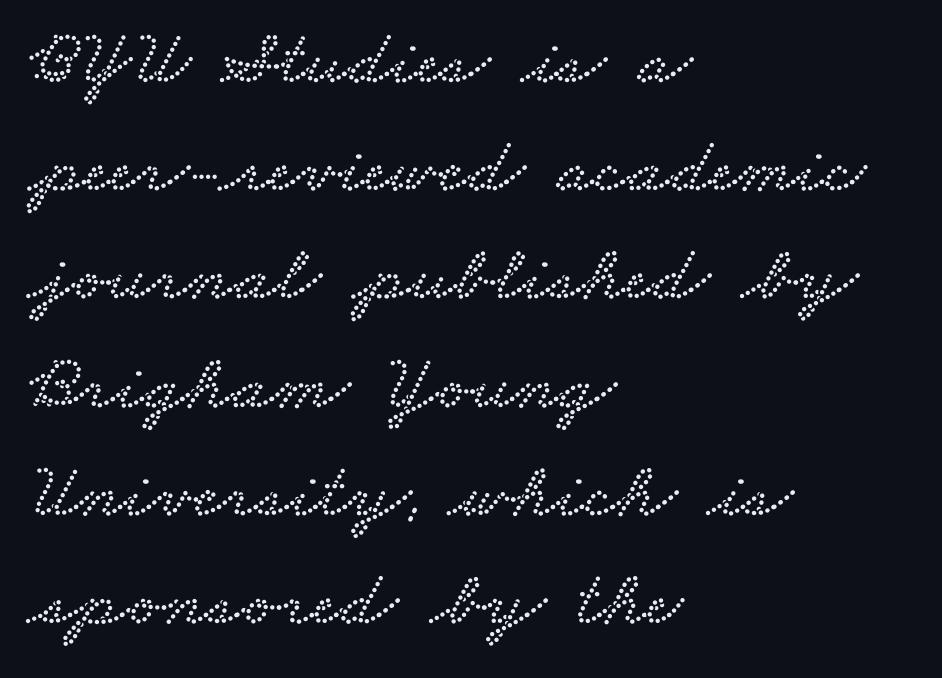
The image shows 79 px wide serif type; set left-aligned, normal line spacing (1.37x), normal letter spacing, not underlined; low stroke contrast and a small x-height.
